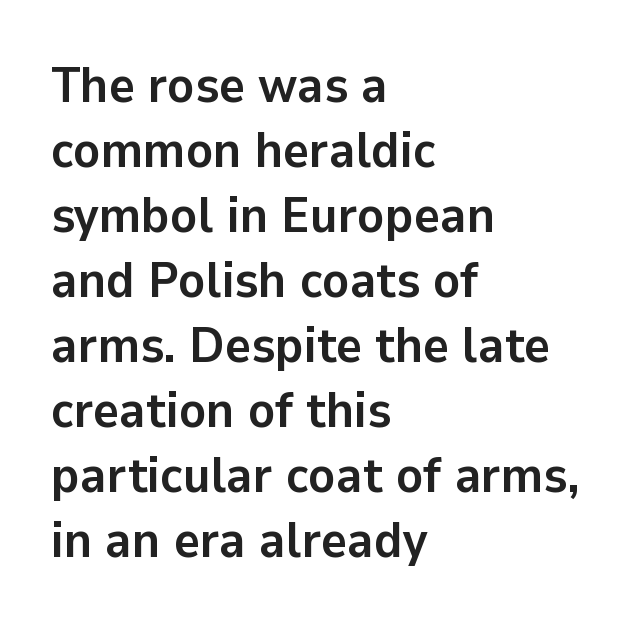
Q: Is the text bold? A: Yes.
Q: Is the text italic (slanted)? A: No, it is upright.
Q: Is the typeface a serif or a sans-serif typeface? A: Sans-serif.
Q: Is the text underlined? A: No.
Q: How is the paragraph aligned? A: Left-aligned.
Q: Is the spacing between letters normal or unusually wide? A: Normal.
Q: Is the spacing between lines tight, normal or loose? A: Normal.
Q: Width (condensed, normal, or wide)? A: Normal.
Q: Stroke contrast? A: Low.
Q: x-height? A: Medium.
Q: Monospaced? A: No.
